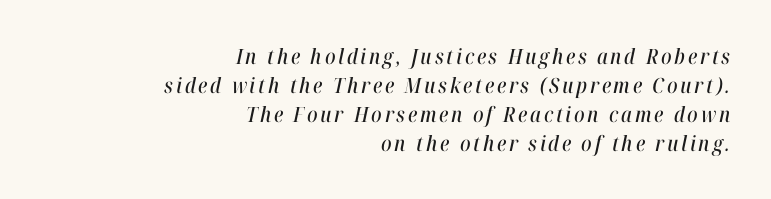
{"italic": "yes", "lean": "right", "slant_degrees": 12, "underline": "no", "align": "right", "line_spacing": "normal", "line_spacing_ratio": 1.38, "glyph_px": 21}
